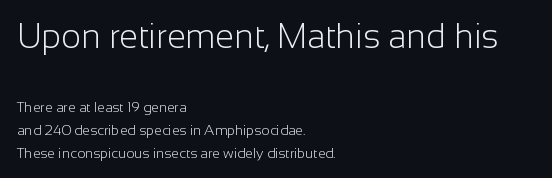
{"serif": "no", "italic": "no", "bold": "no", "weight": "light", "width": "normal", "stroke_contrast": "low", "x_height": "medium", "monospaced": "no", "underline": "no", "align": "left", "line_spacing": "normal", "line_spacing_ratio": 1.62, "letter_spacing": "normal", "letter_spacing_em": 0.0, "larger_block": "first", "size_ratio": 2.43, "glyph_px": 34}
